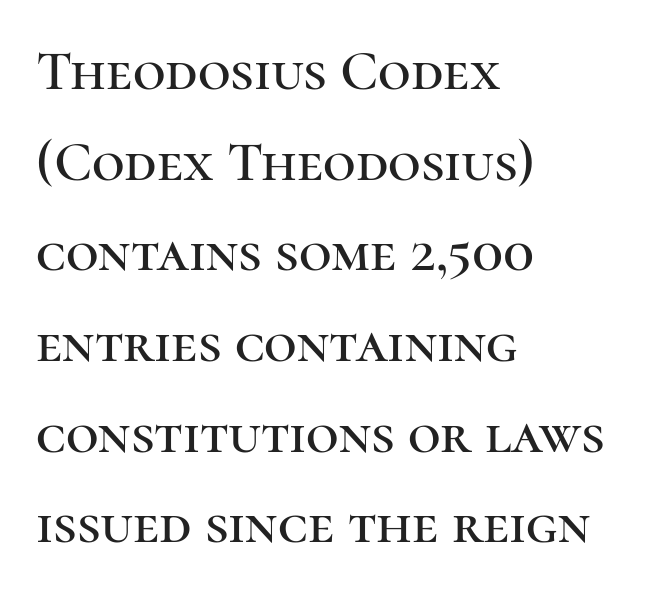
The image shows 57 px serif type, upright; set left-aligned, normal line spacing (1.59x), normal letter spacing, not underlined; high stroke contrast and a medium x-height.
